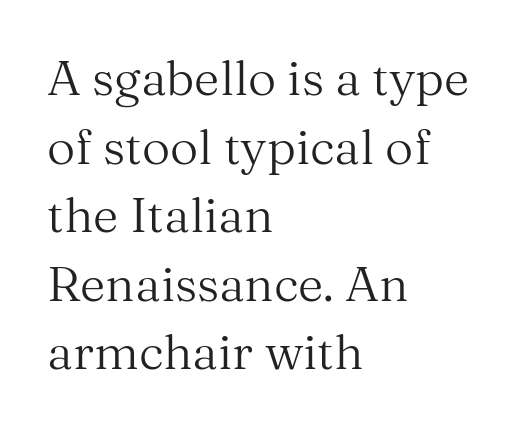
The image shows 49 px regular-weight serif type, upright; set left-aligned, normal line spacing (1.4x), normal letter spacing, not underlined; medium stroke contrast and a medium x-height.
